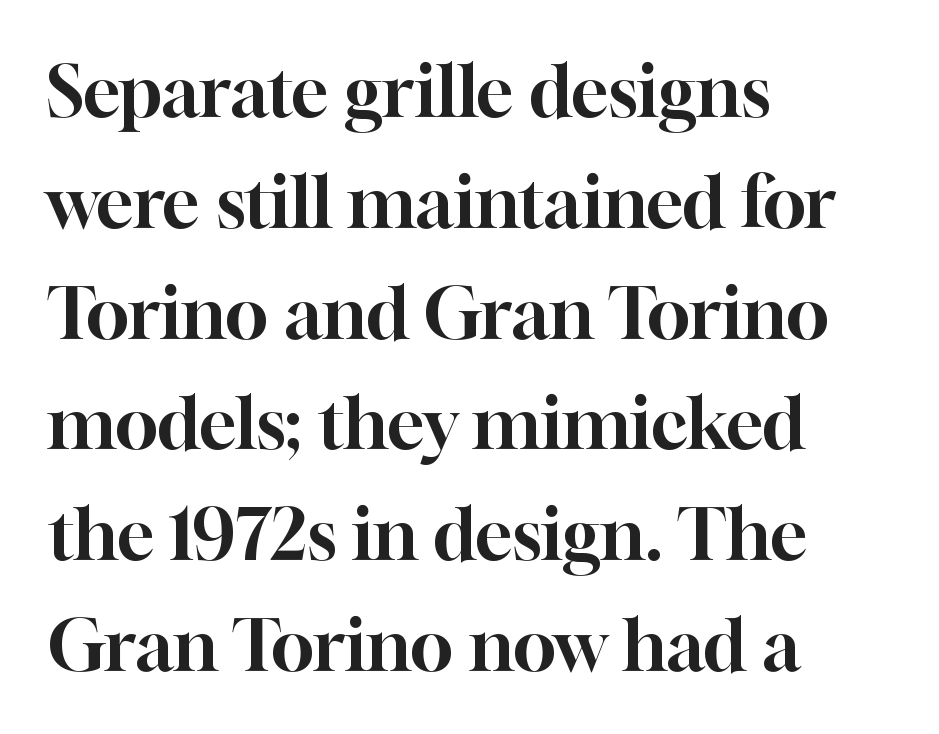
The image shows 71 px serif type, upright; set left-aligned, normal line spacing (1.56x), normal letter spacing, not underlined; high stroke contrast and a medium x-height.
